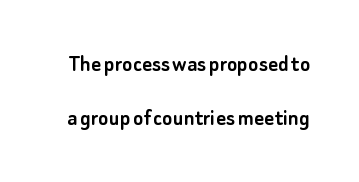
{"italic": "no", "underline": "no", "line_spacing": "loose", "line_spacing_ratio": 2.24, "letter_spacing": "normal", "letter_spacing_em": 0.0, "glyph_px": 24}
